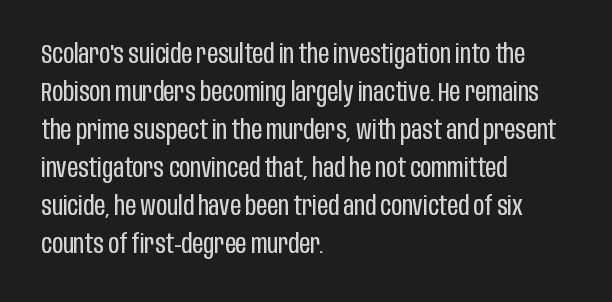
The image shows 27 px text type, upright; set left-aligned, normal line spacing (1.41x), normal letter spacing, not underlined.
